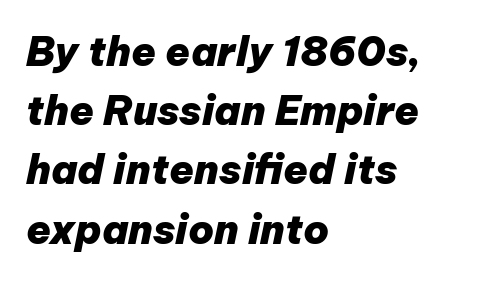
Q: Is the text bold? A: Yes.
Q: Is the text italic (slanted)? A: Yes, it leans right by about 12 degrees.
Q: Is the text underlined? A: No.
Q: How is the paragraph aligned? A: Left-aligned.
Q: Is the spacing between letters normal or unusually wide? A: Normal.
Q: Is the spacing between lines tight, normal or loose? A: Normal.
Q: Width (condensed, normal, or wide)? A: Normal.
Q: Stroke contrast? A: Low.
Q: x-height? A: Medium.
Q: Monospaced? A: No.
